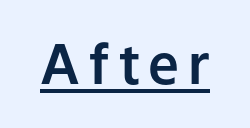
Somebody hit Ctrl+U on this one — the words are underlined. The text was rendered using a sans face with plain stroke endings. Think of a printed novel: that variable character pitch is what you see here. Characters remain perfectly vertical along every line.
